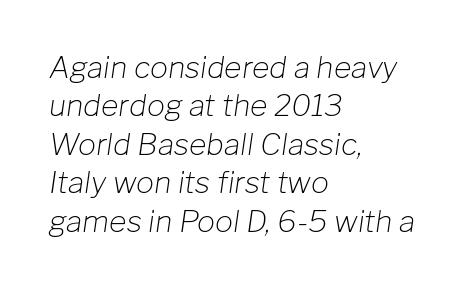
{"italic": "yes", "lean": "right", "slant_degrees": 8, "bold": "no", "weight": "light", "width": "normal", "stroke_contrast": "low", "x_height": "medium", "monospaced": "no", "underline": "no", "align": "left", "line_spacing": "normal", "line_spacing_ratio": 1.28, "letter_spacing": "normal", "letter_spacing_em": 0.0, "glyph_px": 30}
